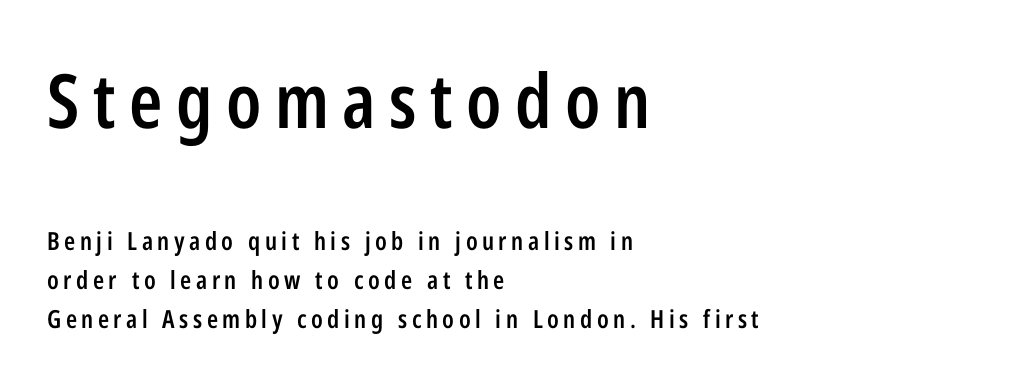
The image shows 75 px semibold, condensed sans-serif type, upright; set left-aligned, normal line spacing (1.55x), not underlined; the first (top) block is 3.0x larger; low stroke contrast and a medium x-height.
